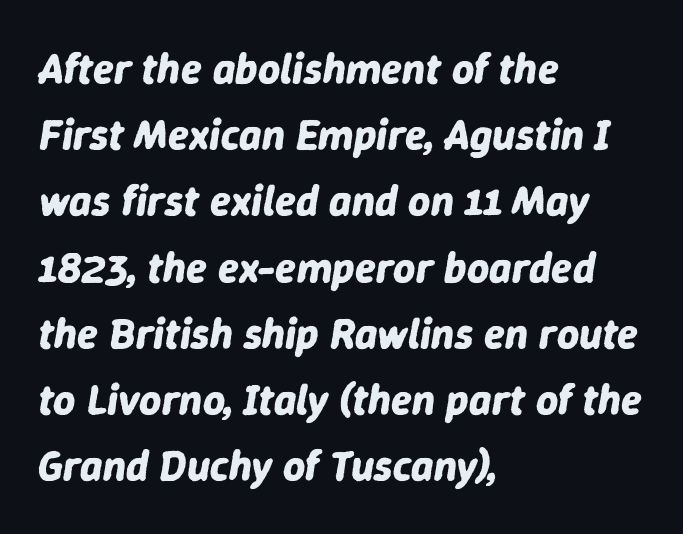
This is heavy type, rendered in bold. Horizontal bands of white between lines are of average thickness. Words float on clear page, feet unadorned. Designer's note — italics engaged. The passage shown is typed in a proportional face where columns would drift.
